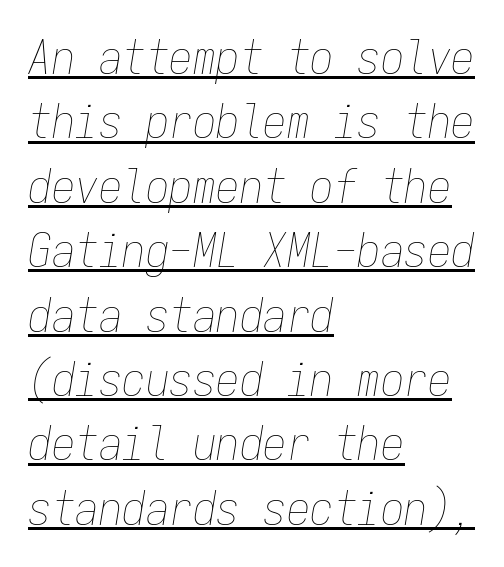
Q: Is the text bold? A: No.
Q: Is the text italic (slanted)? A: Yes, it leans right by about 9 degrees.
Q: Is the text underlined? A: Yes.
Q: How is the paragraph aligned? A: Left-aligned.
Q: Is the spacing between letters normal or unusually wide? A: Normal.
Q: Is the spacing between lines tight, normal or loose? A: Normal.
Q: Width (condensed, normal, or wide)? A: Condensed.
Q: Stroke contrast? A: Low.
Q: x-height? A: Medium.
Q: Monospaced? A: Yes.
